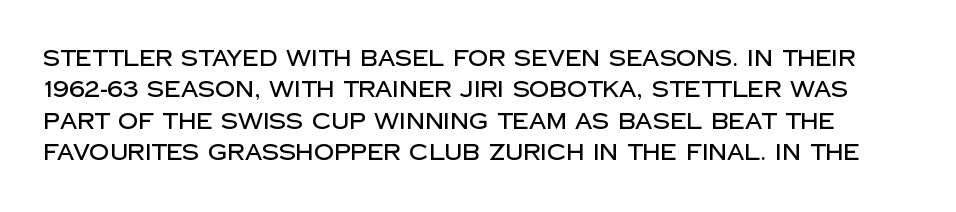
{"italic": "no", "underline": "no", "line_spacing": "normal", "line_spacing_ratio": 1.43, "letter_spacing": "normal", "letter_spacing_em": 0.0, "glyph_px": 22}
